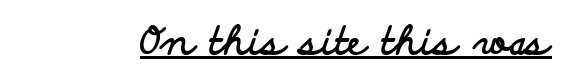
Q: Is the text bold? A: Yes.
Q: Is the text italic (slanted)? A: Yes.
Q: Is the typeface a serif or a sans-serif typeface? A: Sans-serif.
Q: Is the text underlined? A: Yes.
Q: Is the spacing between letters normal or unusually wide? A: Normal.
Q: Width (condensed, normal, or wide)? A: Wide.
Q: Stroke contrast? A: Low.
Q: x-height? A: Small.
Q: Monospaced? A: No.
